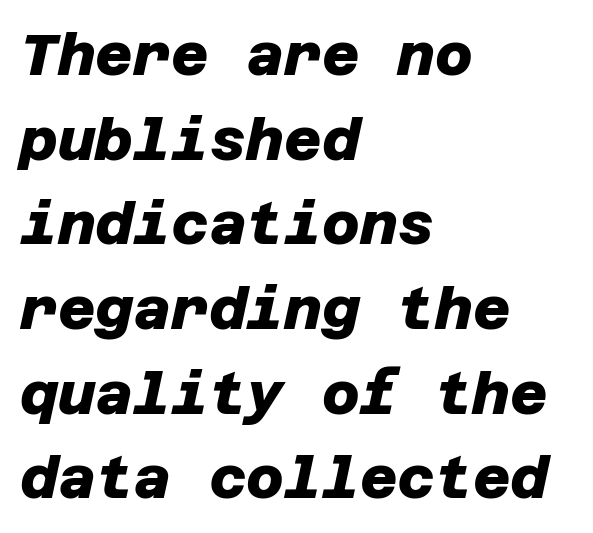
{"serif": "no", "bold": "yes", "weight": "heavy", "width": "normal", "stroke_contrast": "low", "x_height": "large", "underline": "no", "align": "left", "line_spacing": "normal", "line_spacing_ratio": 1.46, "letter_spacing": "normal", "letter_spacing_em": 0.0, "glyph_px": 58}
